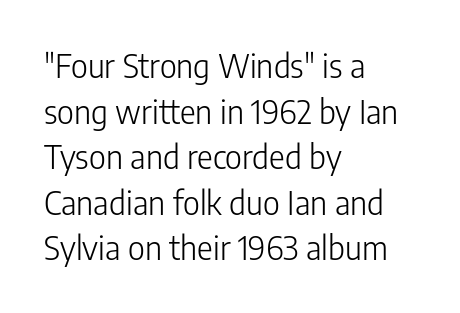
The image shows 33 px light, condensed sans-serif type, upright; set left-aligned, normal line spacing (1.38x), normal letter spacing, not underlined; low stroke contrast and a medium x-height.
